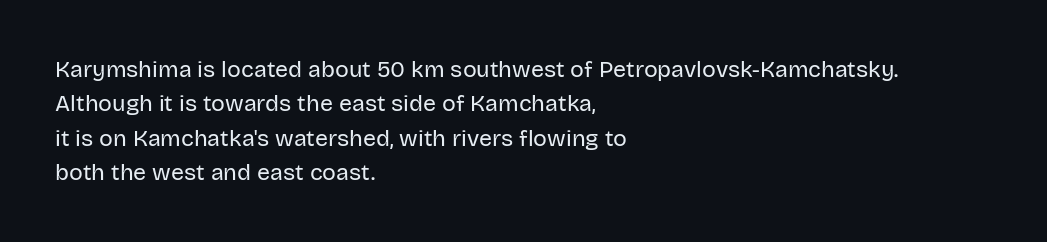
{"italic": "no", "bold": "no", "underline": "no", "align": "left", "line_spacing": "normal", "line_spacing_ratio": 1.49, "letter_spacing": "normal", "letter_spacing_em": 0.0, "glyph_px": 23}
